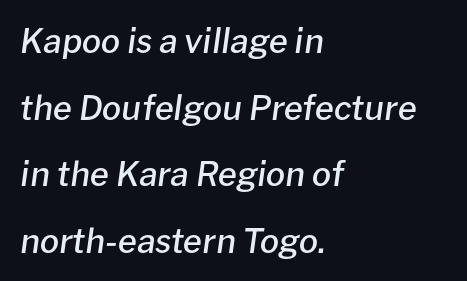
Q: Is the text bold? A: Semi-bold.
Q: Is the text italic (slanted)? A: Yes, it leans right by about 8 degrees.
Q: Is the text underlined? A: No.
Q: How is the paragraph aligned? A: Left-aligned.
Q: Is the spacing between letters normal or unusually wide? A: Normal.
Q: Is the spacing between lines tight, normal or loose? A: Loose.
Q: Width (condensed, normal, or wide)? A: Normal.
Q: Stroke contrast? A: Low.
Q: x-height? A: Medium.
Q: Monospaced? A: No.
